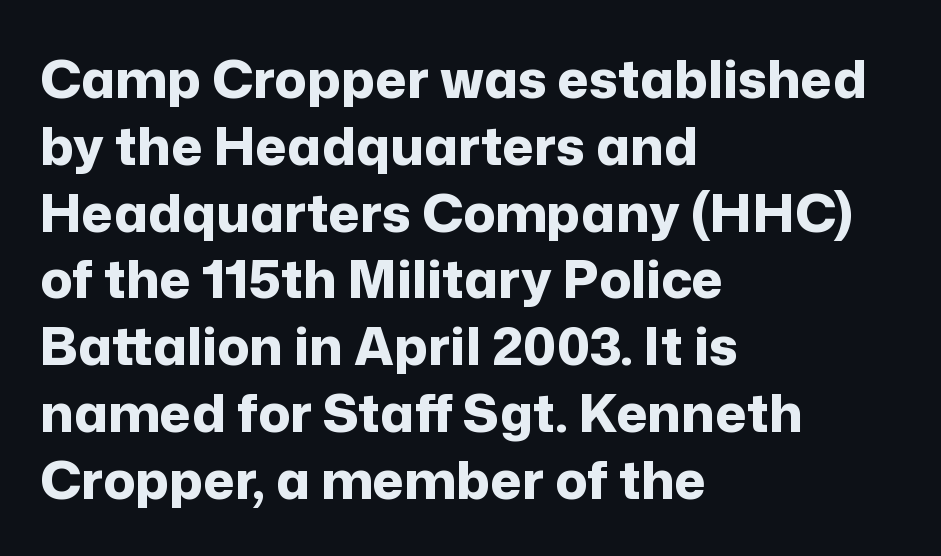
{"serif": "no", "italic": "no", "bold": "yes", "weight": "bold", "width": "normal", "stroke_contrast": "low", "x_height": "medium", "monospaced": "no", "underline": "no", "align": "left", "line_spacing": "normal", "line_spacing_ratio": 1.26, "letter_spacing": "normal", "letter_spacing_em": 0.0, "glyph_px": 53}
